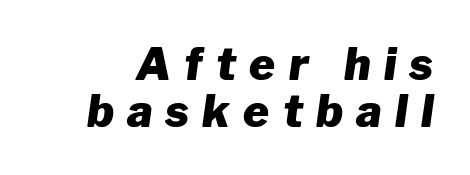
Typesetter's note: full bold, strokes at maximum text heaviness. Quick note: interline space is minimal. The string is rendered with underlining switched off. Slant detected: the letters are inclined. Is this a fixed-width face? No — the glyphs have proportional, varying widths.
